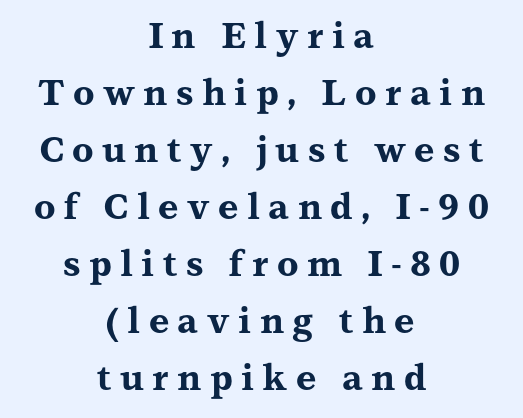
Look at the bottom of the vertical strokes: they flare into serifs here. Teacher's note: observe the equal gaps on both sides — that is centered alignment. Looks like regular typesetting: each glyph gets only the width it needs. Regarding leading, the lines here are spaced in the standard way. In terms of posture, this sample is upright. A clean baseline with only descenders dipping below it.
